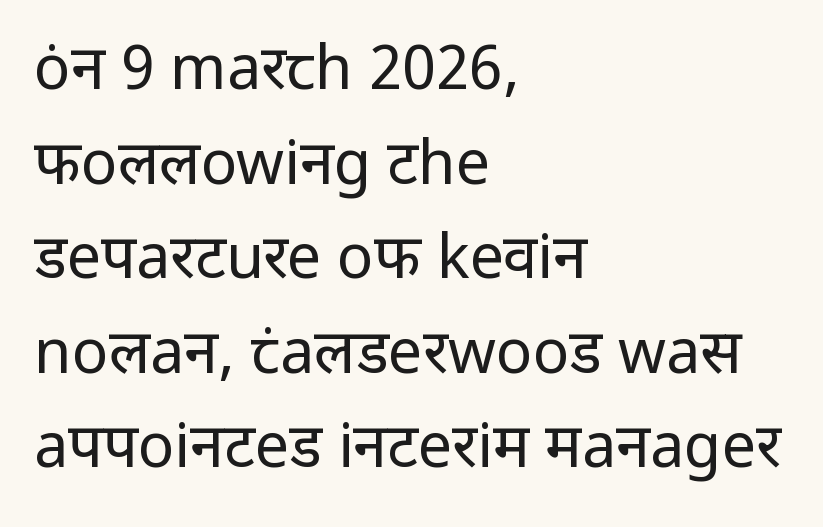
Q: Is the text bold? A: No.
Q: Is the text italic (slanted)? A: No, it is upright.
Q: Is the typeface a serif or a sans-serif typeface? A: Sans-serif.
Q: Is the text underlined? A: No.
Q: How is the paragraph aligned? A: Left-aligned.
Q: Is the spacing between letters normal or unusually wide? A: Normal.
Q: Is the spacing between lines tight, normal or loose? A: Normal.
Q: Width (condensed, normal, or wide)? A: Normal.
Q: Stroke contrast? A: Low.
Q: x-height? A: Medium.
Q: Monospaced? A: No.
